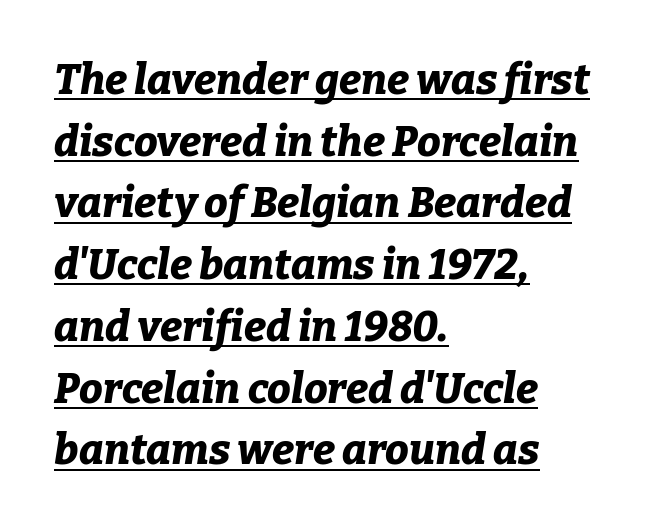
Q: Is the text bold? A: Yes.
Q: Is the text italic (slanted)? A: Yes, it leans right by about 9 degrees.
Q: Is the text underlined? A: Yes.
Q: How is the paragraph aligned? A: Left-aligned.
Q: Is the spacing between letters normal or unusually wide? A: Normal.
Q: Is the spacing between lines tight, normal or loose? A: Normal.
Q: Width (condensed, normal, or wide)? A: Normal.
Q: Stroke contrast? A: Low.
Q: x-height? A: Medium.
Q: Monospaced? A: No.
